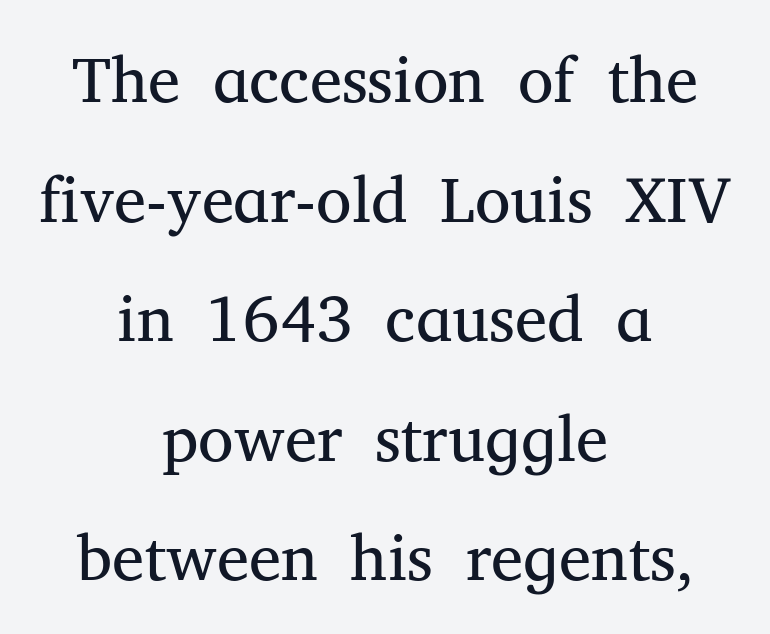
Q: Is the text bold? A: No.
Q: Is the text italic (slanted)? A: No, it is upright.
Q: Is the typeface a serif or a sans-serif typeface? A: Serif.
Q: Is the text underlined? A: No.
Q: How is the paragraph aligned? A: Centered.
Q: Is the spacing between letters normal or unusually wide? A: Normal.
Q: Width (condensed, normal, or wide)? A: Normal.
Q: Stroke contrast? A: Medium.
Q: x-height? A: Medium.
Q: Monospaced? A: No.
